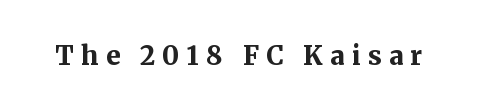
{"italic": "no", "bold": "yes", "underline": "no", "letter_spacing": "wide", "letter_spacing_em": 0.27, "glyph_px": 26}
